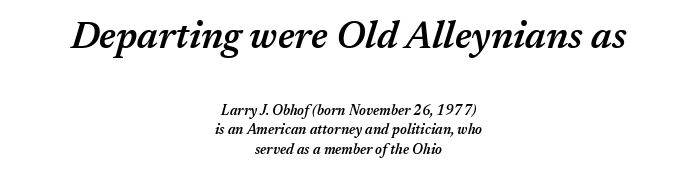
{"italic": "yes", "lean": "right", "slant_degrees": 17, "bold": "semi", "weight": "semibold", "width": "normal", "stroke_contrast": "medium", "x_height": "medium", "monospaced": "no", "underline": "no", "align": "center", "line_spacing": "normal", "line_spacing_ratio": 1.4, "letter_spacing": "normal", "letter_spacing_em": 0.0, "larger_block": "first", "size_ratio": 2.71, "glyph_px": 38}
